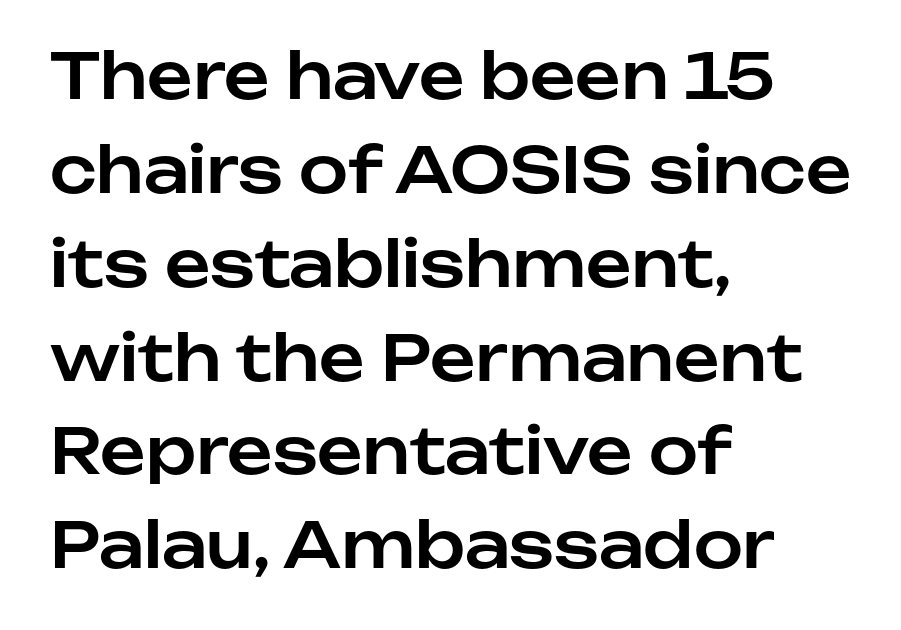
{"serif": "no", "italic": "no", "width": "normal", "stroke_contrast": "low", "x_height": "medium", "monospaced": "no", "underline": "no", "align": "left", "line_spacing": "normal", "line_spacing_ratio": 1.49, "letter_spacing": "normal", "letter_spacing_em": 0.0, "glyph_px": 63}
